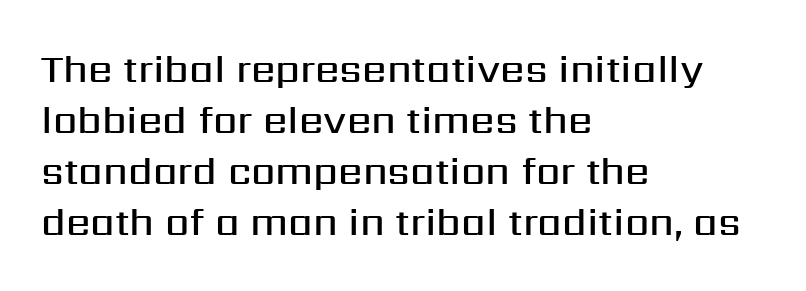
Q: Is the text bold? A: Semi-bold.
Q: Is the text italic (slanted)? A: No, it is upright.
Q: Is the typeface a serif or a sans-serif typeface? A: Sans-serif.
Q: Is the text underlined? A: No.
Q: How is the paragraph aligned? A: Left-aligned.
Q: Is the spacing between letters normal or unusually wide? A: Normal.
Q: Is the spacing between lines tight, normal or loose? A: Normal.
Q: Width (condensed, normal, or wide)? A: Normal.
Q: Stroke contrast? A: Medium.
Q: x-height? A: Medium.
Q: Monospaced? A: No.
